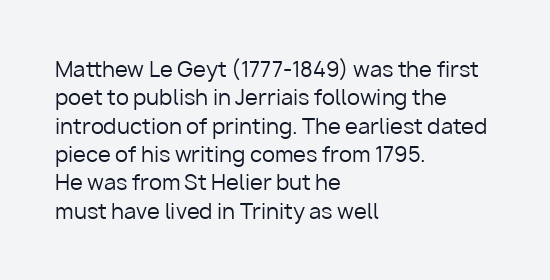
The image shows 21 px text type, upright; set left-aligned, normal line spacing (1.35x), normal letter spacing, not underlined.
